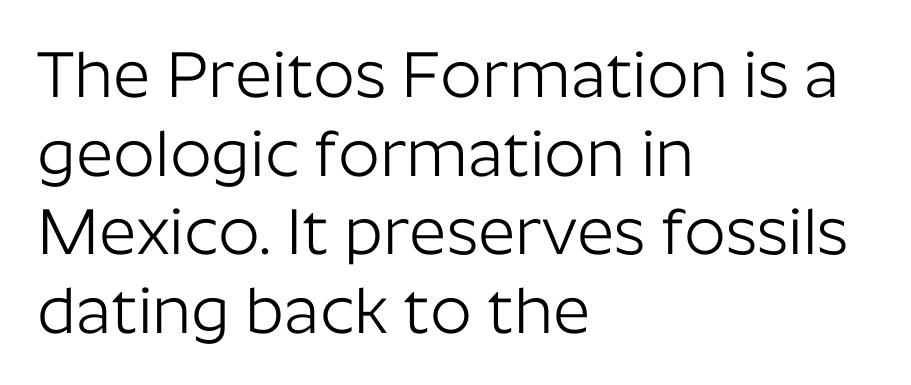
This sample has the flowing, uneven cadence of proportional lettering. The rag falls on the right side of this text block. Classification — sans serif. The strokes are not fattened; the text isn't bold. Tracking value appears to be zero — textbook default spacing.
